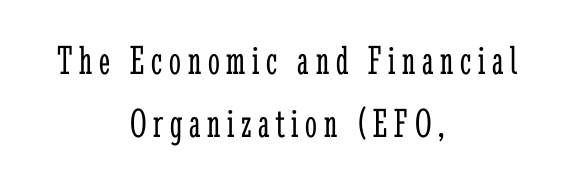
{"serif": "yes", "italic": "no", "bold": "no", "weight": "light", "width": "condensed", "stroke_contrast": "low", "x_height": "medium", "monospaced": "no", "underline": "no", "align": "center", "line_spacing": "normal", "line_spacing_ratio": 1.51, "glyph_px": 42}
